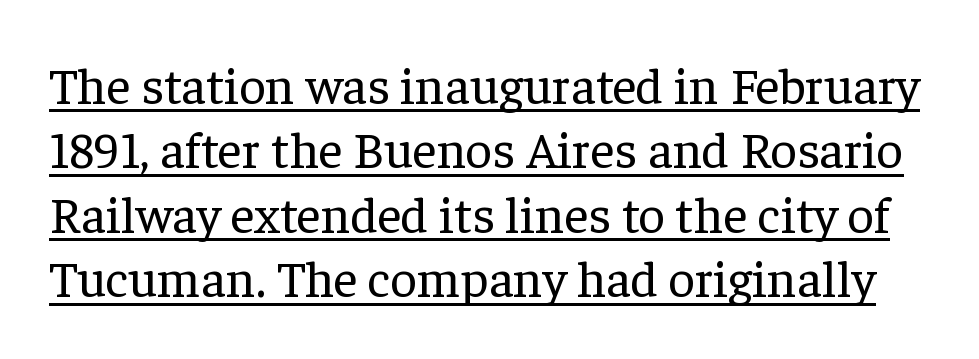
{"serif": "yes", "italic": "no", "bold": "no", "weight": "regular", "width": "normal", "stroke_contrast": "low", "x_height": "medium", "monospaced": "no", "underline": "yes", "line_spacing_ratio": 1.24, "letter_spacing": "normal", "letter_spacing_em": 0.0, "glyph_px": 52}
